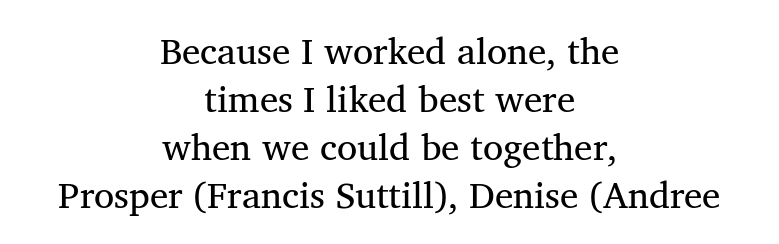
Q: Is the text bold? A: No.
Q: Is the typeface a serif or a sans-serif typeface? A: Serif.
Q: Is the text underlined? A: No.
Q: How is the paragraph aligned? A: Centered.
Q: Is the spacing between letters normal or unusually wide? A: Normal.
Q: Is the spacing between lines tight, normal or loose? A: Normal.
Q: Width (condensed, normal, or wide)? A: Normal.
Q: Stroke contrast? A: Medium.
Q: x-height? A: Medium.
Q: Monospaced? A: No.
